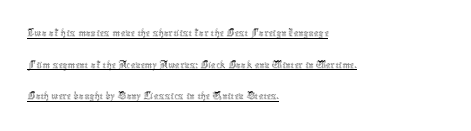
Spacing between characters is what you'd get straight out of the box. Reading down the column, the eye jumps a familiar distance to each next line. Students, observe the line beneath the letters — that is underlining. The weight would be labelled regular, book, light, or lighter still. The passage is arranged the way most books set body copy — flush left.
